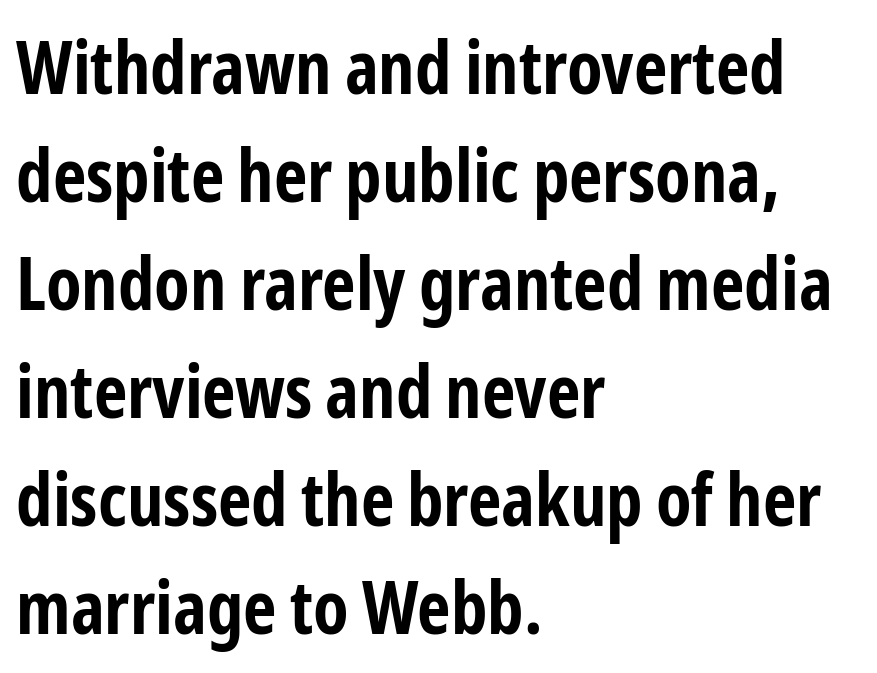
{"serif": "no", "italic": "no", "bold": "yes", "weight": "bold", "width": "condensed", "stroke_contrast": "low", "x_height": "medium", "monospaced": "no", "underline": "no", "align": "left", "line_spacing": "normal", "line_spacing_ratio": 1.48, "letter_spacing": "normal", "letter_spacing_em": 0.0, "glyph_px": 73}
